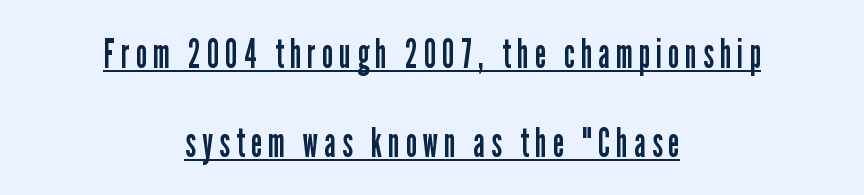
Q: Is the text bold? A: No.
Q: Is the text italic (slanted)? A: No, it is upright.
Q: Is the typeface a serif or a sans-serif typeface? A: Sans-serif.
Q: Is the text underlined? A: Yes.
Q: How is the paragraph aligned? A: Centered.
Q: Is the spacing between lines tight, normal or loose? A: Loose.
Q: Width (condensed, normal, or wide)? A: Condensed.
Q: Stroke contrast? A: Low.
Q: x-height? A: Medium.
Q: Monospaced? A: No.
